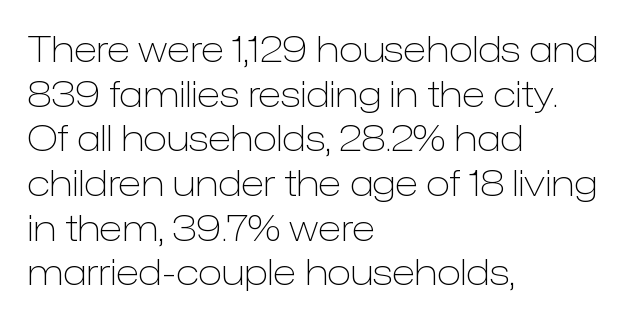
It's the straight-up-and-down kind of type. Type without underlining. Tracking value appears to be zero — textbook default spacing. The passage shown is not bold in any degree.
